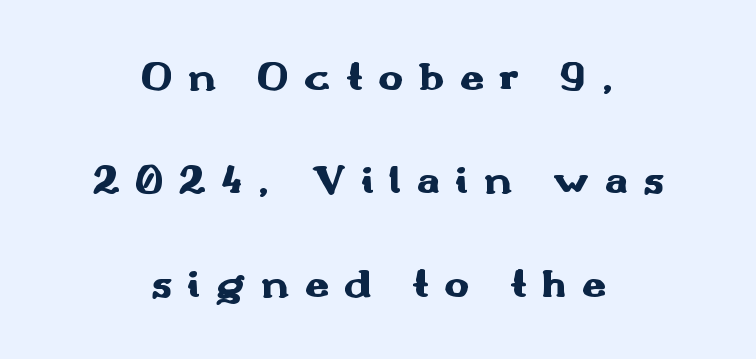
Q: Is the text bold? A: Yes.
Q: Is the text italic (slanted)? A: No, it is upright.
Q: Is the typeface a serif or a sans-serif typeface? A: Sans-serif.
Q: Is the text underlined? A: No.
Q: How is the paragraph aligned? A: Centered.
Q: Is the spacing between letters normal or unusually wide? A: Unusually wide.
Q: Is the spacing between lines tight, normal or loose? A: Loose.
Q: Width (condensed, normal, or wide)? A: Wide.
Q: Stroke contrast? A: Medium.
Q: x-height? A: Small.
Q: Monospaced? A: No.
